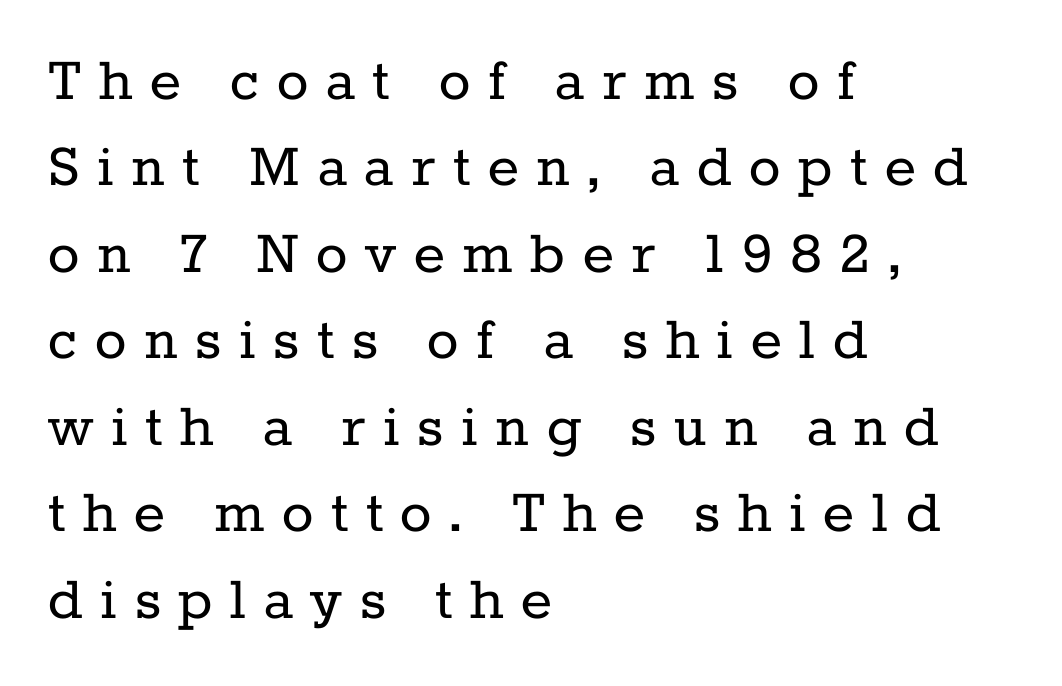
Q: Is the text bold? A: No.
Q: Is the text italic (slanted)? A: No, it is upright.
Q: Is the typeface a serif or a sans-serif typeface? A: Serif.
Q: Is the text underlined? A: No.
Q: How is the paragraph aligned? A: Left-aligned.
Q: Is the spacing between letters normal or unusually wide? A: Unusually wide.
Q: Is the spacing between lines tight, normal or loose? A: Normal.
Q: Width (condensed, normal, or wide)? A: Normal.
Q: Stroke contrast? A: Low.
Q: x-height? A: Medium.
Q: Monospaced? A: No.
